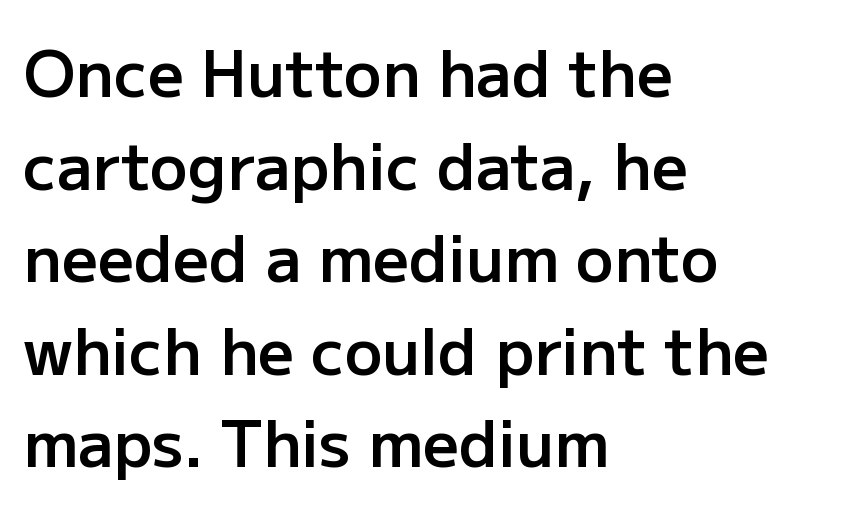
Vertical strokes here are truly vertical. Here the glyphs are tracked normally, forming tight word shapes. Moderately thickened strokes mark this as semibold type. The face used here is proportionally spaced, like ordinary book or web type.
